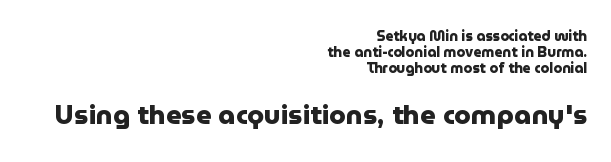
{"italic": "no", "bold": "yes", "underline": "no", "align": "right", "line_spacing": "tight", "line_spacing_ratio": 1.13, "letter_spacing": "normal", "letter_spacing_em": 0.0, "larger_block": "second", "size_ratio": 1.93, "glyph_px": 27}
